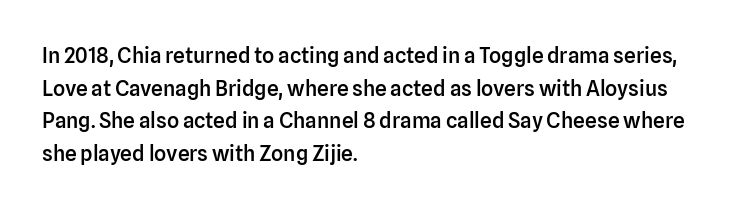
{"italic": "no", "bold": "semi", "underline": "no", "align": "left", "line_spacing": "normal", "line_spacing_ratio": 1.55, "letter_spacing": "normal", "letter_spacing_em": 0.0, "glyph_px": 21}
